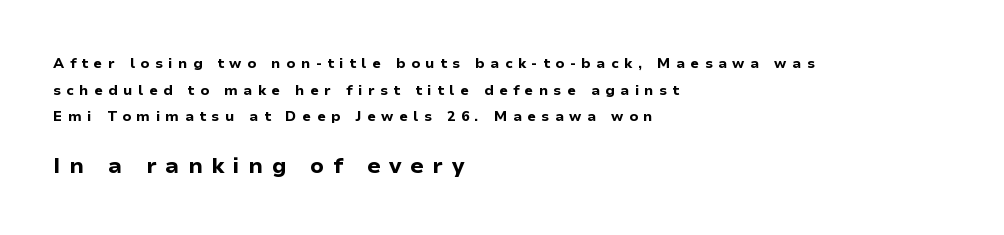
{"italic": "no", "bold": "yes", "underline": "no", "align": "left", "line_spacing": "loose", "line_spacing_ratio": 1.9, "letter_spacing": "wide", "letter_spacing_em": 0.39, "larger_block": "second", "size_ratio": 1.57, "glyph_px": 22}
